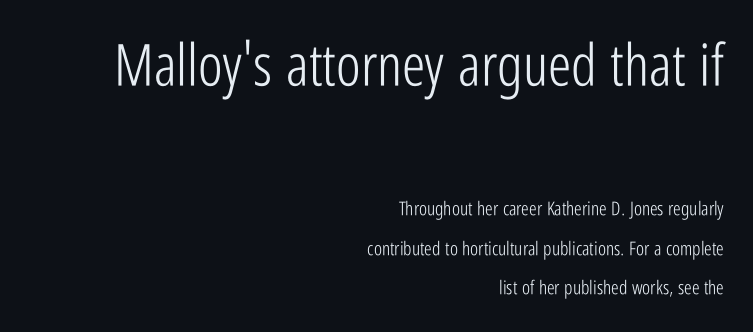
Q: Is the text bold? A: No.
Q: Is the text italic (slanted)? A: No, it is upright.
Q: Is the typeface a serif or a sans-serif typeface? A: Sans-serif.
Q: Is the text underlined? A: No.
Q: How is the paragraph aligned? A: Right-aligned.
Q: Is the spacing between letters normal or unusually wide? A: Normal.
Q: Is the spacing between lines tight, normal or loose? A: Loose.
Q: Which block of text is set in a larger size, the first (top) or the second (bottom)? A: The first (top) one.
Q: Width (condensed, normal, or wide)? A: Condensed.
Q: Stroke contrast? A: Low.
Q: x-height? A: Medium.
Q: Monospaced? A: No.
